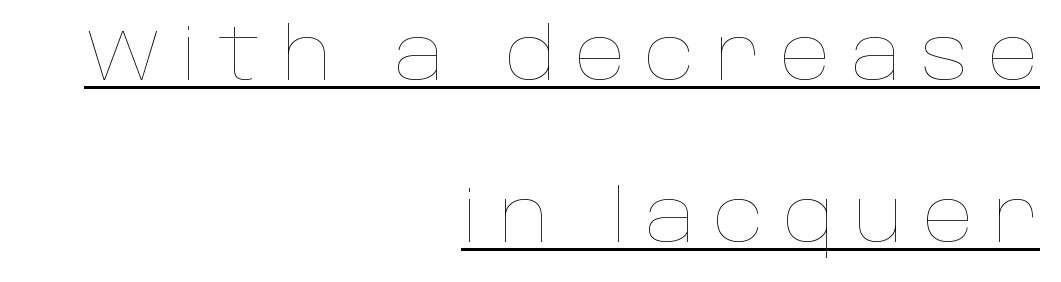
The image shows 72 px thin type, upright; set right-aligned, loose line spacing (2.25x), unusually wide letter spacing (+0.27 em), underlined; low stroke contrast and a large x-height.
